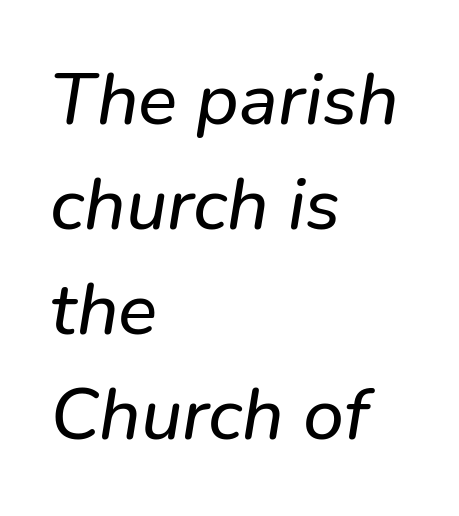
Reading down the block, your eye returns to a fixed left position each line. The designer went with a sans here, leaving each stem footless. Beneath every word, the page is bare. Looks like regular typesetting: each glyph gets only the width it needs. Caption: standard tracking, unaltered. Each new line begins a customary step beneath the previous one.
